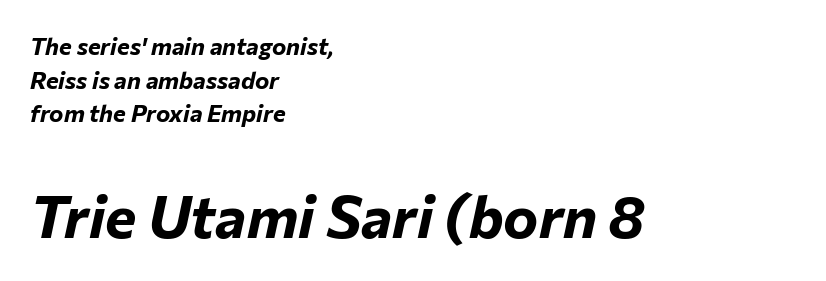
{"italic": "yes", "lean": "right", "slant_degrees": 12, "bold": "yes", "weight": "bold", "width": "normal", "stroke_contrast": "low", "x_height": "medium", "monospaced": "no", "underline": "no", "align": "left", "line_spacing": "normal", "line_spacing_ratio": 1.4, "letter_spacing": "normal", "letter_spacing_em": 0.0, "larger_block": "second", "size_ratio": 2.46, "glyph_px": 59}
